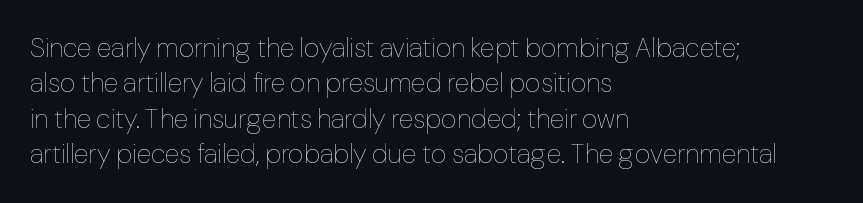
Q: Is the text bold? A: No.
Q: Is the text italic (slanted)? A: No, it is upright.
Q: Is the text underlined? A: No.
Q: How is the paragraph aligned? A: Left-aligned.
Q: Is the spacing between letters normal or unusually wide? A: Normal.
Q: Is the spacing between lines tight, normal or loose? A: Normal.
